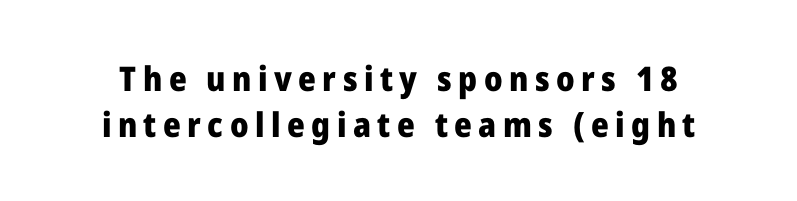
The image shows 34 px heavy sans-serif type, upright; set normal line spacing (1.35x), not underlined; low stroke contrast and a medium x-height.
